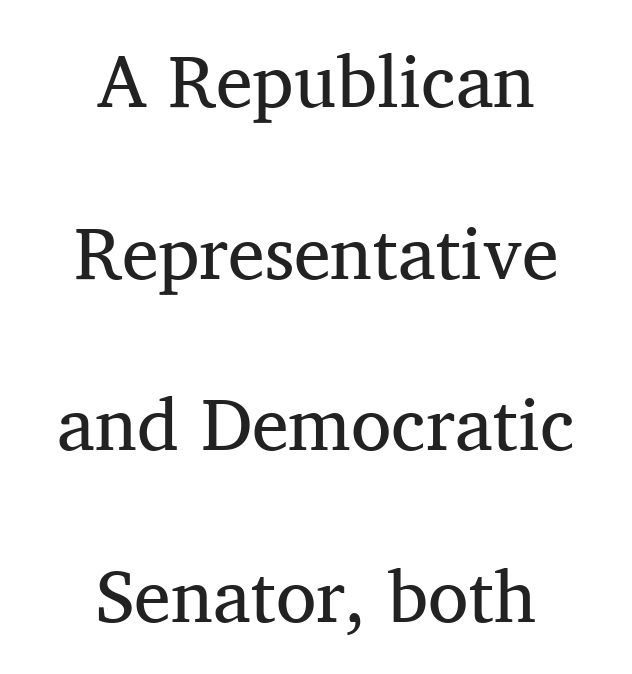
{"serif": "yes", "italic": "no", "bold": "no", "weight": "regular", "width": "normal", "stroke_contrast": "medium", "x_height": "medium", "monospaced": "no", "underline": "no", "align": "center", "line_spacing": "loose", "line_spacing_ratio": 2.32, "letter_spacing": "normal", "letter_spacing_em": 0.0, "glyph_px": 74}
